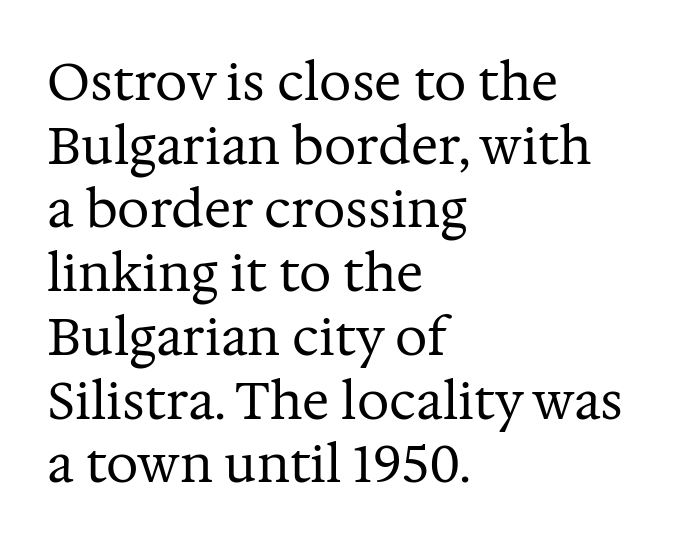
The tracking reads as untouched default to a designer's eye. When letters stand straight like this, we call the style roman or upright. Vertical spacing — default. The font family rendered here belongs to the serif group. Each letter keeps its own natural width here, so spacing adapts to shape.
